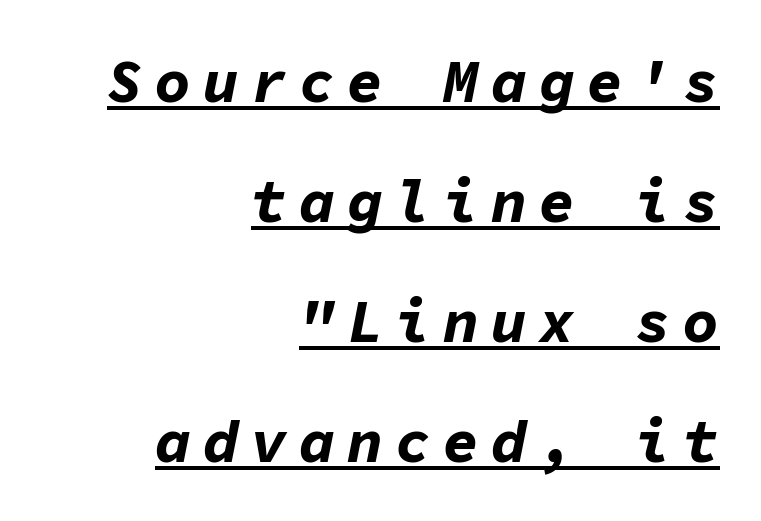
{"italic": "yes", "lean": "right", "slant_degrees": 11, "bold": "yes", "weight": "bold", "width": "normal", "stroke_contrast": "low", "x_height": "medium", "monospaced": "yes", "underline": "yes", "align": "right", "line_spacing": "loose", "line_spacing_ratio": 2.0, "letter_spacing": "wide", "letter_spacing_em": 0.2, "glyph_px": 60}
